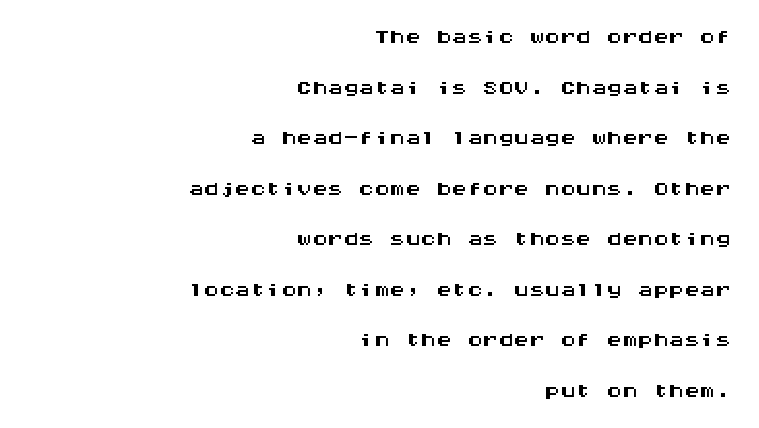
The image shows 31 px wide sans-serif type, upright, monospaced; set right-aligned, normal line spacing (1.63x), normal letter spacing, not underlined; medium stroke contrast and a large x-height.
